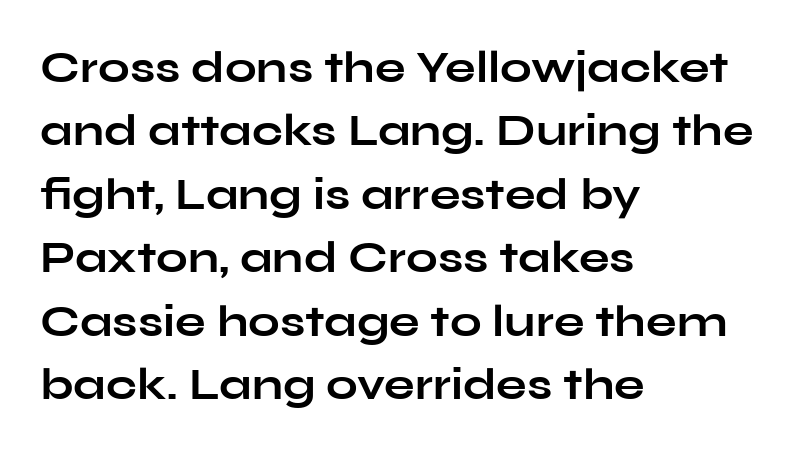
Q: Is the text bold? A: Yes.
Q: Is the text italic (slanted)? A: No, it is upright.
Q: Is the typeface a serif or a sans-serif typeface? A: Sans-serif.
Q: Is the text underlined? A: No.
Q: How is the paragraph aligned? A: Left-aligned.
Q: Is the spacing between letters normal or unusually wide? A: Normal.
Q: Is the spacing between lines tight, normal or loose? A: Normal.
Q: Width (condensed, normal, or wide)? A: Wide.
Q: Stroke contrast? A: Low.
Q: x-height? A: Medium.
Q: Monospaced? A: No.
